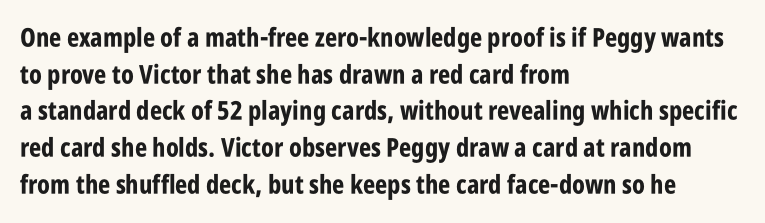
Caption: multi-line text, flush left, ragged right. Look at the tracking — it's just the regular setting, nothing added. Upright lettering throughout. The passage shown is emphatically bold. The passage shown is not underscored anywhere.
